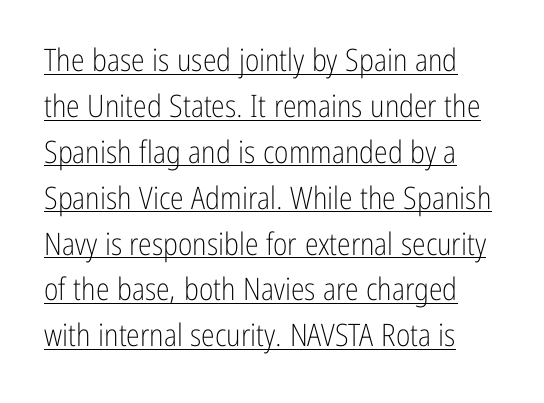
These lines are composed in type without serifs. Each new line begins a customary step beneath the previous one. The lettering holds an erect, upright posture throughout. Is this a heavy cut? Hardly; it is regular or lighter. Glance below the letters and you will spot a drawn line.
